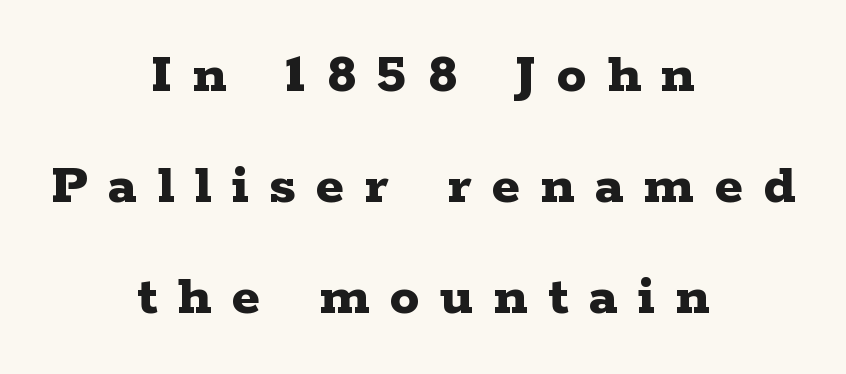
{"serif": "yes", "italic": "no", "bold": "yes", "weight": "bold", "width": "wide", "stroke_contrast": "low", "x_height": "medium", "monospaced": "no", "underline": "no", "align": "center", "line_spacing_ratio": 1.88, "letter_spacing": "wide", "letter_spacing_em": 0.35, "glyph_px": 59}
